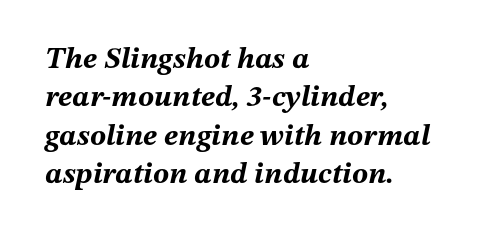
{"italic": "yes", "lean": "right", "slant_degrees": 12, "bold": "yes", "weight": "bold", "width": "normal", "stroke_contrast": "medium", "x_height": "medium", "monospaced": "no", "underline": "no", "align": "left", "line_spacing": "normal", "line_spacing_ratio": 1.28, "letter_spacing": "normal", "letter_spacing_em": 0.0, "glyph_px": 30}
